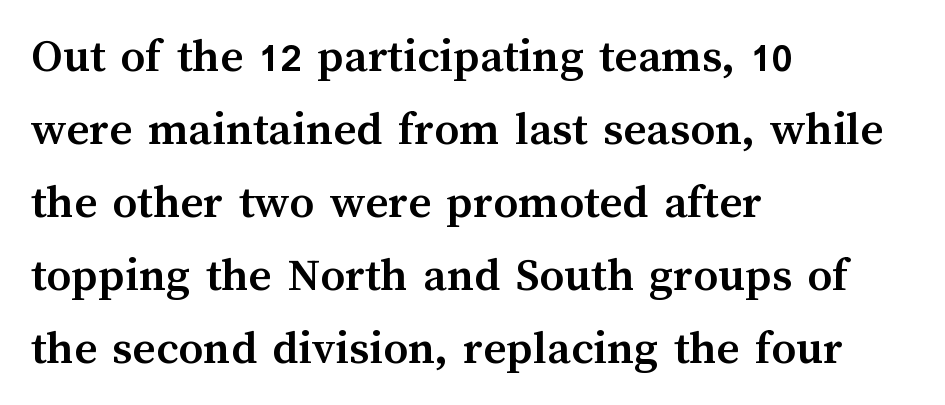
The image shows 49 px semibold type, upright; set left-aligned, normal line spacing (1.49x), normal letter spacing, not underlined; medium stroke contrast and a medium x-height.
